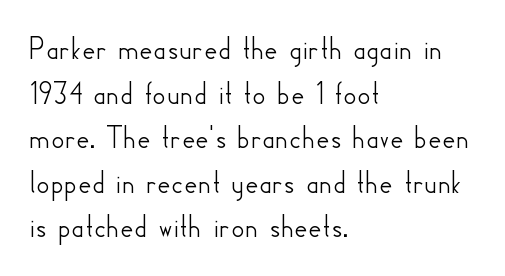
The image shows 33 px sans-serif type, upright; set left-aligned, normal line spacing (1.35x), normal letter spacing, not underlined; low stroke contrast and a small x-height.
